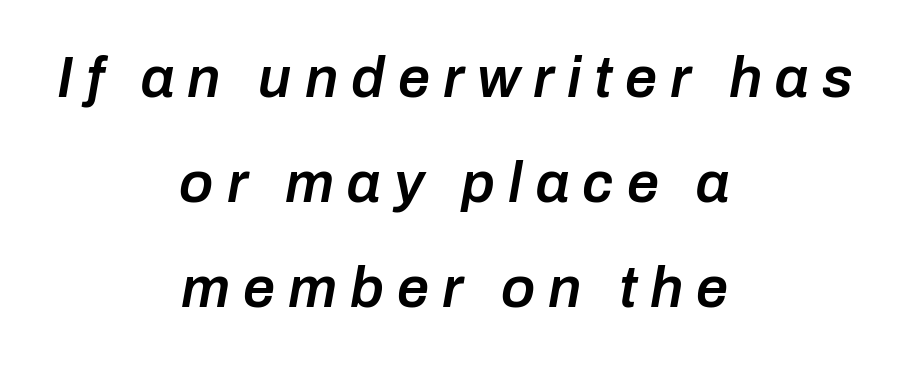
Does the copy run flush right? No — it is centered line by line. Between one letter and the next there's a generous, obvious gap. Just letters on the line, the space beneath them empty. Looking at the ascenders, they clearly lean.
